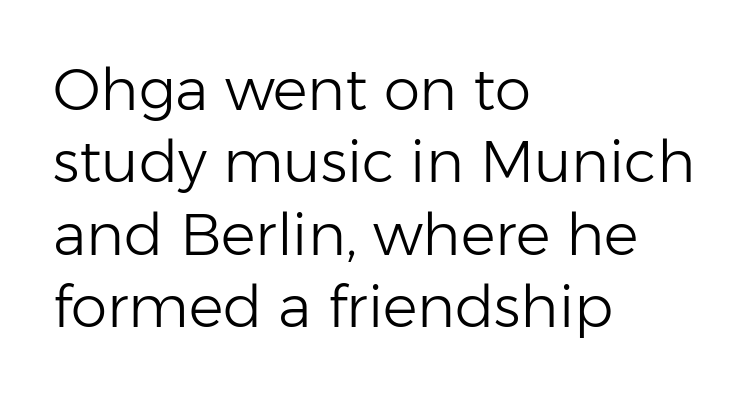
{"serif": "no", "italic": "no", "bold": "no", "weight": "light", "width": "normal", "stroke_contrast": "low", "x_height": "medium", "monospaced": "no", "underline": "no", "align": "left", "line_spacing": "normal", "line_spacing_ratio": 1.25, "letter_spacing": "normal", "letter_spacing_em": 0.0, "glyph_px": 58}
